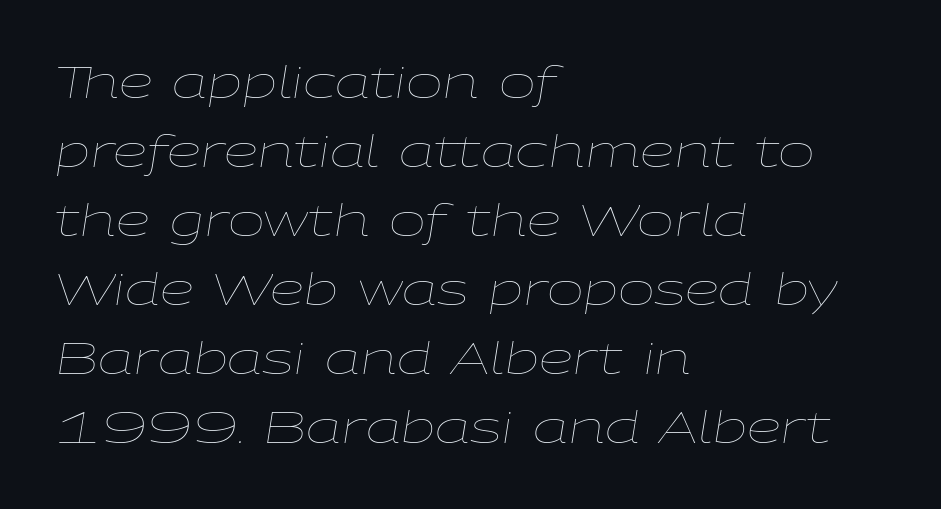
{"italic": "yes", "lean": "right", "slant_degrees": 9, "bold": "no", "weight": "thin", "width": "wide", "stroke_contrast": "low", "x_height": "medium", "monospaced": "no", "underline": "no", "align": "left", "line_spacing": "normal", "line_spacing_ratio": 1.57, "letter_spacing": "normal", "letter_spacing_em": 0.0, "glyph_px": 44}
